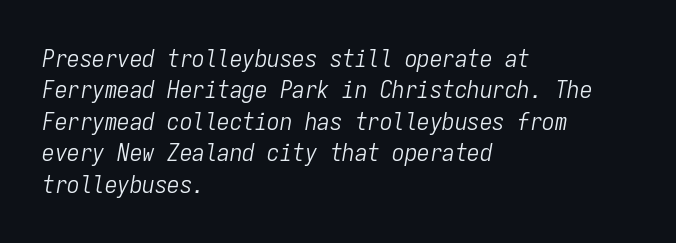
{"italic": "yes", "lean": "right", "slant_degrees": 9, "bold": "no", "underline": "no", "align": "left", "line_spacing": "normal", "line_spacing_ratio": 1.26, "letter_spacing": "normal", "letter_spacing_em": 0.0, "glyph_px": 25}
